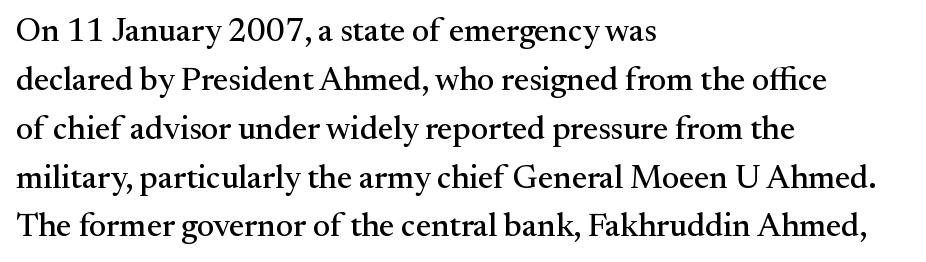
Q: Is the text italic (slanted)? A: No, it is upright.
Q: Is the typeface a serif or a sans-serif typeface? A: Serif.
Q: Is the text underlined? A: No.
Q: How is the paragraph aligned? A: Left-aligned.
Q: Is the spacing between letters normal or unusually wide? A: Normal.
Q: Is the spacing between lines tight, normal or loose? A: Normal.
Q: Width (condensed, normal, or wide)? A: Normal.
Q: Stroke contrast? A: Medium.
Q: x-height? A: Small.
Q: Monospaced? A: No.
